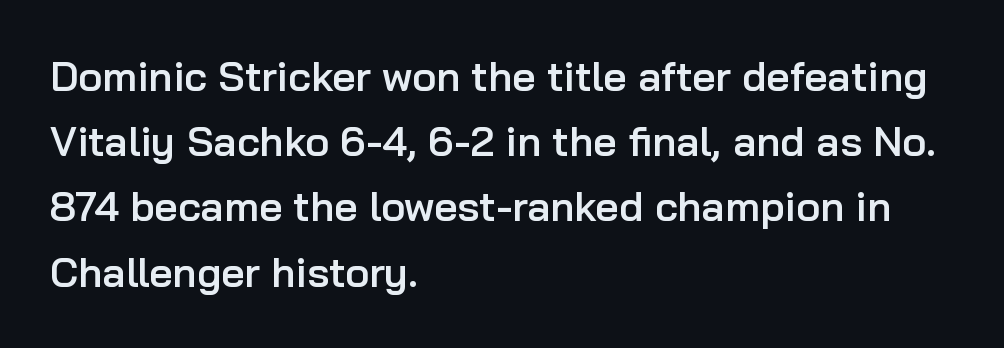
The image shows 41 px semibold sans-serif type, upright; set left-aligned, normal line spacing (1.59x), normal letter spacing, not underlined; low stroke contrast and a medium x-height.
